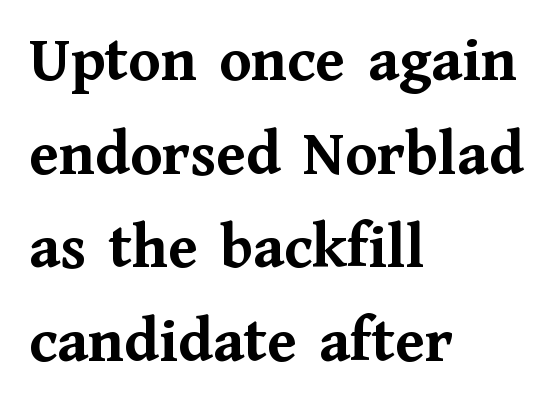
The passage shown has conventional tracking throughout. Underline: absent. Its strokes are broad and dark, the hallmark of bold type. Style check: upright. Is this a fixed-width face? No — the glyphs have proportional, varying widths. The line-height multiplier appears to be the usual default.
